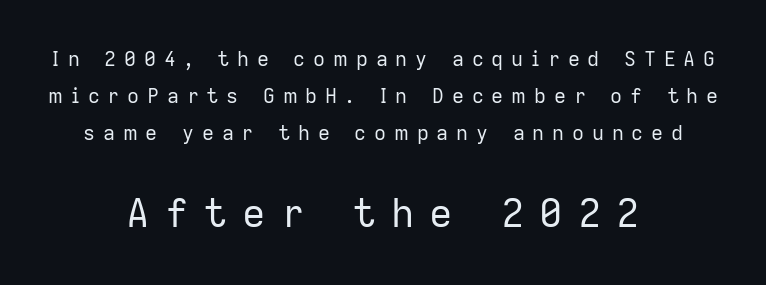
Q: Is the text bold? A: No.
Q: Is the text italic (slanted)? A: No, it is upright.
Q: Is the typeface a serif or a sans-serif typeface? A: Sans-serif.
Q: Is the text underlined? A: No.
Q: How is the paragraph aligned? A: Centered.
Q: Is the spacing between letters normal or unusually wide? A: Unusually wide.
Q: Which block of text is set in a larger size, the first (top) or the second (bottom)? A: The second (bottom) one.
Q: Width (condensed, normal, or wide)? A: Normal.
Q: Stroke contrast? A: Low.
Q: x-height? A: Medium.
Q: Monospaced? A: No.
